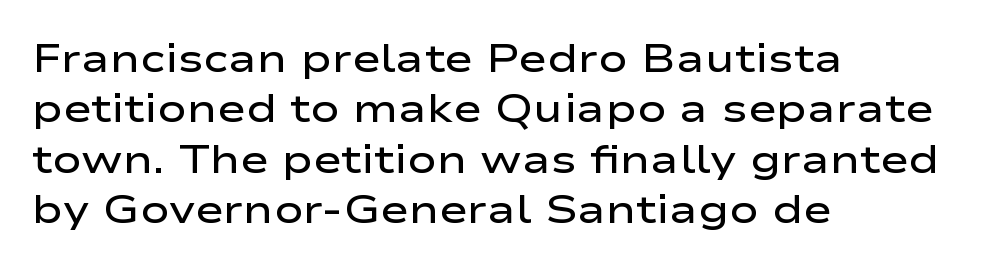
The image shows 39 px semibold, wide sans-serif type, upright; set left-aligned, normal line spacing (1.29x), normal letter spacing, not underlined; low stroke contrast and a medium x-height.
